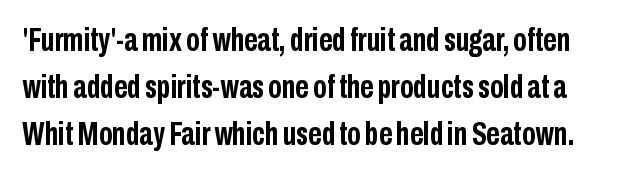
Q: Is the text bold? A: Yes.
Q: Is the text italic (slanted)? A: No, it is upright.
Q: Is the typeface a serif or a sans-serif typeface? A: Sans-serif.
Q: Is the text underlined? A: No.
Q: Is the spacing between letters normal or unusually wide? A: Normal.
Q: Is the spacing between lines tight, normal or loose? A: Normal.
Q: Width (condensed, normal, or wide)? A: Condensed.
Q: Stroke contrast? A: Low.
Q: x-height? A: Medium.
Q: Monospaced? A: No.
